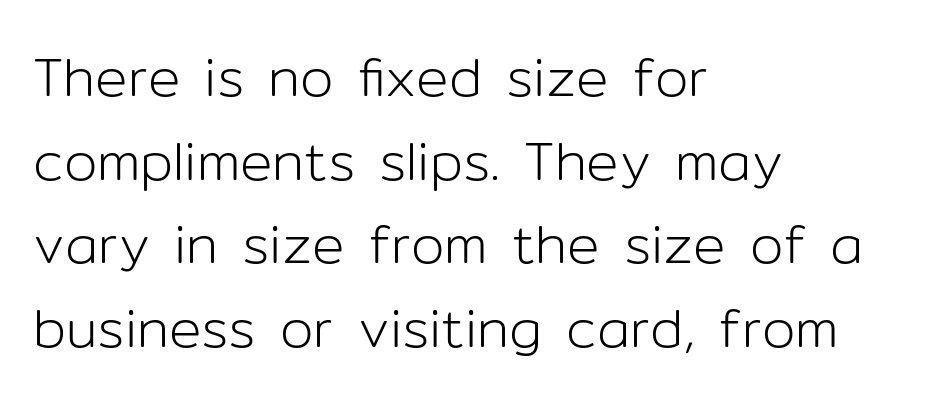
Q: Is the text bold? A: No.
Q: Is the text italic (slanted)? A: No, it is upright.
Q: Is the typeface a serif or a sans-serif typeface? A: Sans-serif.
Q: Is the text underlined? A: No.
Q: How is the paragraph aligned? A: Left-aligned.
Q: Is the spacing between letters normal or unusually wide? A: Normal.
Q: Is the spacing between lines tight, normal or loose? A: Normal.
Q: Width (condensed, normal, or wide)? A: Normal.
Q: Stroke contrast? A: Low.
Q: x-height? A: Medium.
Q: Monospaced? A: No.
